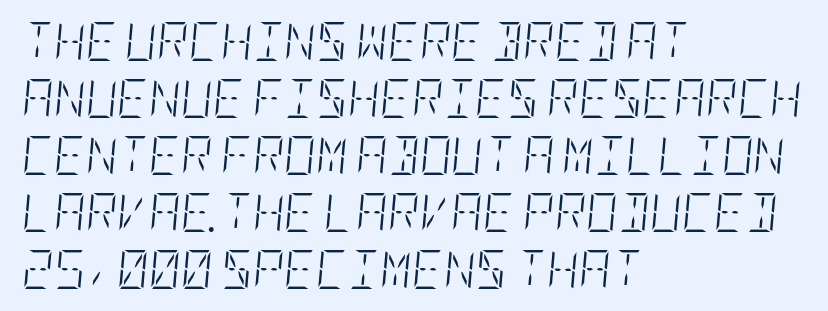
{"italic": "yes", "lean": "right", "slant_degrees": 5, "bold": "no", "weight": "light", "width": "condensed", "stroke_contrast": "low", "x_height": "large", "underline": "no", "align": "left", "line_spacing": "normal", "line_spacing_ratio": 1.46, "letter_spacing": "normal", "letter_spacing_em": 0.0, "glyph_px": 39}
